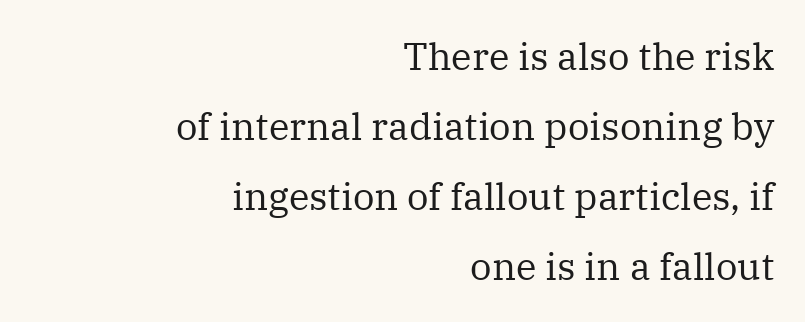
Q: Is the text bold? A: No.
Q: Is the text italic (slanted)? A: No, it is upright.
Q: Is the typeface a serif or a sans-serif typeface? A: Serif.
Q: Is the text underlined? A: No.
Q: How is the paragraph aligned? A: Right-aligned.
Q: Is the spacing between letters normal or unusually wide? A: Normal.
Q: Width (condensed, normal, or wide)? A: Normal.
Q: Stroke contrast? A: Medium.
Q: x-height? A: Medium.
Q: Monospaced? A: No.
